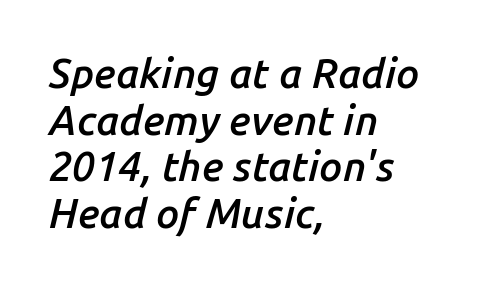
This sample has the flowing, uneven cadence of proportional lettering. A semibold gives these letters moderate extra thickness, short of bold. Any mark beneath the type? The region is blank. The text block is weighted toward the left margin, trailing off unevenly rightward. Designer's note — italics engaged. Honestly, the rows look squashed on top of each other.
